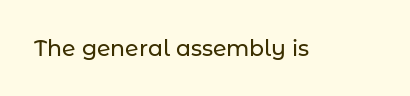
Tall strokes in this sample are plumb rather than angled. Short note: letters normally spaced. Lines of text with bare space underneath.
